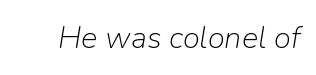
{"italic": "yes", "lean": "right", "slant_degrees": 9, "bold": "no", "weight": "light", "width": "normal", "stroke_contrast": "low", "x_height": "medium", "monospaced": "no", "underline": "no", "letter_spacing": "normal", "letter_spacing_em": 0.0, "glyph_px": 31}
